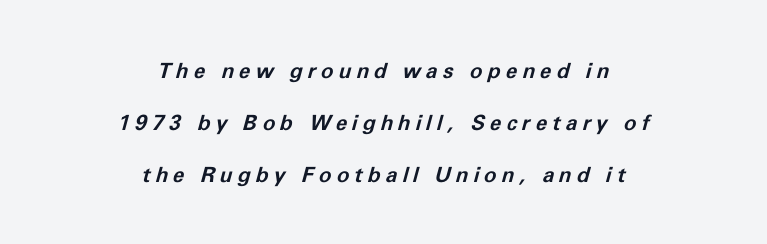
The image shows 21 px bold type, italic (leaning right); set centered, loose line spacing (2.48x), unusually wide letter spacing (+0.24 em), not underlined.
